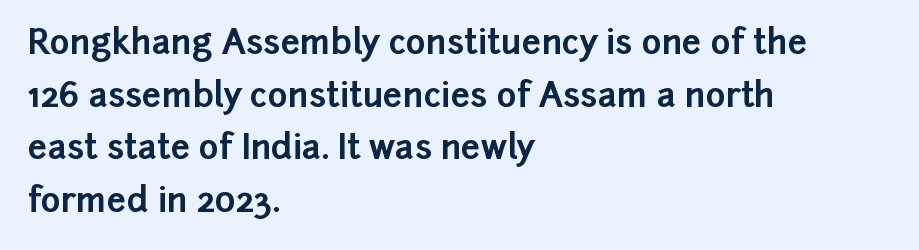
Vertical spacing — default. Inter-character spacing is left at the font's built-in metrics. Has an underline been added? It has not. Note the varied advance widths — an 'i' is clearly narrower than an 'm'. Does the weight exceed regular? Yes, all the way to bold. In terms of letterform style, serifs are entirely absent.
